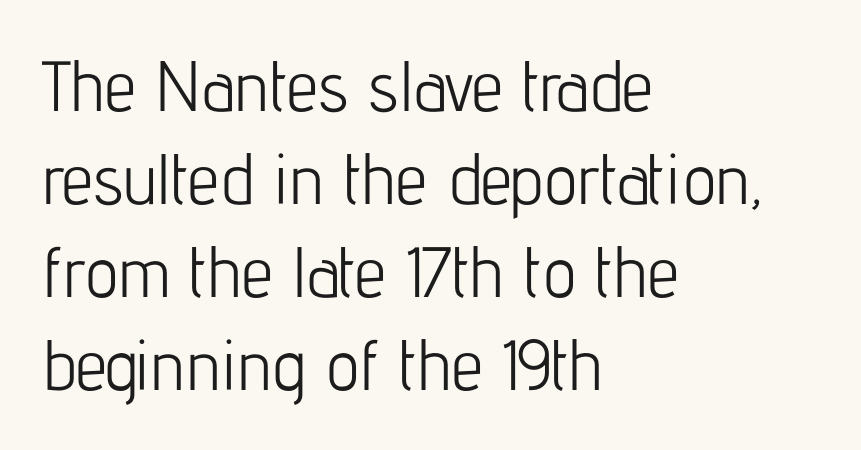
To sum up the face: it is a sans, with no serifs. Alignment: flush left. Here the designer chose a conventional face with non-uniform glyph widths. The face looks like a standard text weight, possibly lighter. Every stem runs plumb, perpendicular to the baseline.
